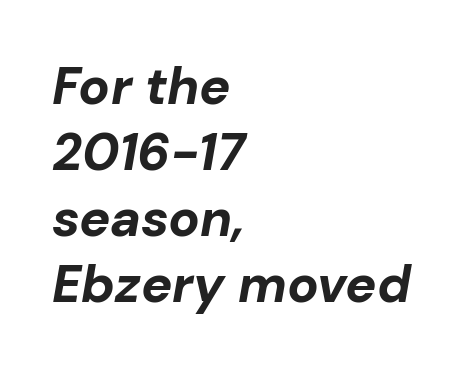
{"italic": "yes", "lean": "right", "slant_degrees": 10, "bold": "yes", "weight": "bold", "width": "normal", "stroke_contrast": "low", "x_height": "medium", "monospaced": "no", "underline": "no", "align": "left", "line_spacing": "normal", "line_spacing_ratio": 1.27, "letter_spacing": "normal", "letter_spacing_em": 0.0, "glyph_px": 52}
